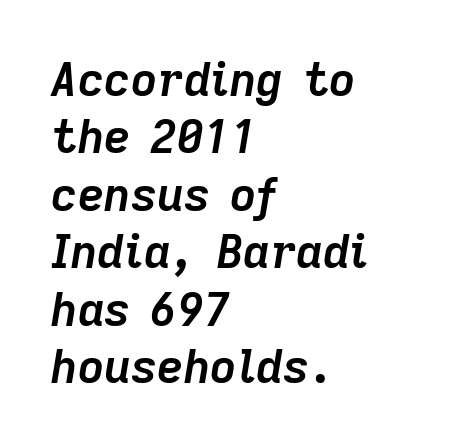
{"italic": "yes", "lean": "right", "slant_degrees": 9, "bold": "yes", "weight": "semibold", "width": "normal", "stroke_contrast": "low", "x_height": "medium", "monospaced": "no", "underline": "no", "align": "left", "line_spacing": "normal", "line_spacing_ratio": 1.25, "letter_spacing": "normal", "letter_spacing_em": 0.0, "glyph_px": 46}
